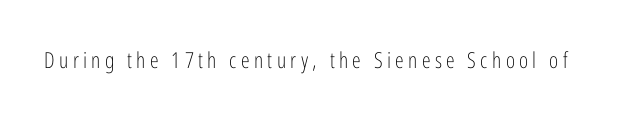
{"italic": "no", "bold": "no", "underline": "no", "letter_spacing": "wide", "letter_spacing_em": 0.2, "glyph_px": 22}
